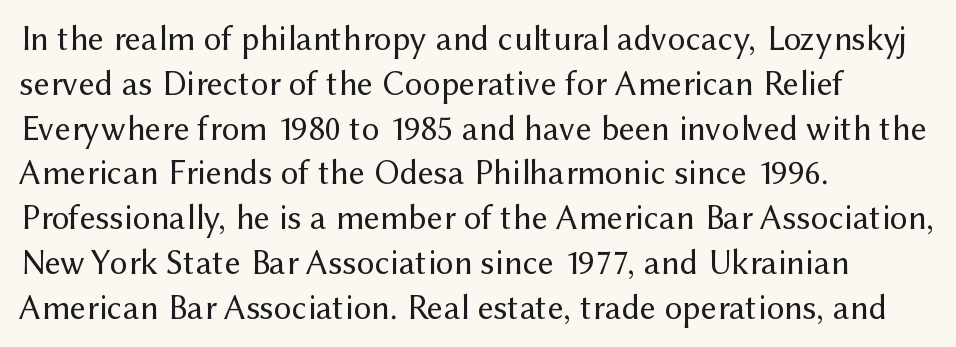
{"serif": "no", "italic": "no", "bold": "no", "weight": "regular", "width": "normal", "stroke_contrast": "medium", "x_height": "medium", "monospaced": "no", "underline": "no", "align": "left", "line_spacing": "normal", "line_spacing_ratio": 1.28, "letter_spacing": "normal", "letter_spacing_em": 0.0, "glyph_px": 35}
